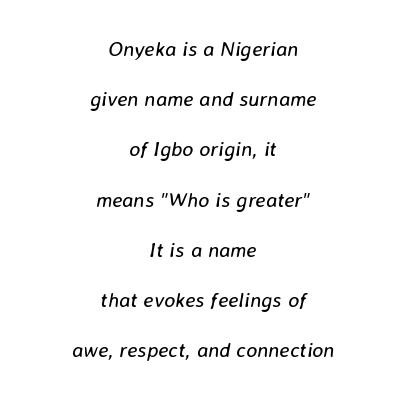
{"italic": "yes", "lean": "right", "slant_degrees": 8, "bold": "no", "underline": "no", "align": "center", "line_spacing": "loose", "line_spacing_ratio": 2.39, "letter_spacing": "normal", "letter_spacing_em": 0.0, "glyph_px": 21}
